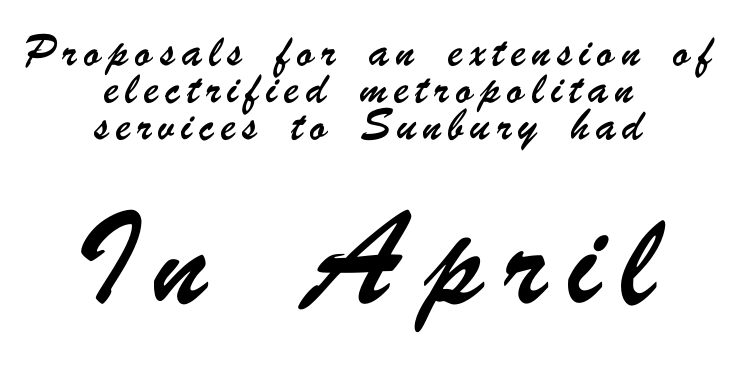
Q: Is the typeface a serif or a sans-serif typeface? A: Sans-serif.
Q: Is the text underlined? A: No.
Q: How is the paragraph aligned? A: Centered.
Q: Is the spacing between letters normal or unusually wide? A: Unusually wide.
Q: Which block of text is set in a larger size, the first (top) or the second (bottom)? A: The second (bottom) one.
Q: Width (condensed, normal, or wide)? A: Condensed.
Q: Stroke contrast? A: Low.
Q: x-height? A: Small.
Q: Monospaced? A: No.
